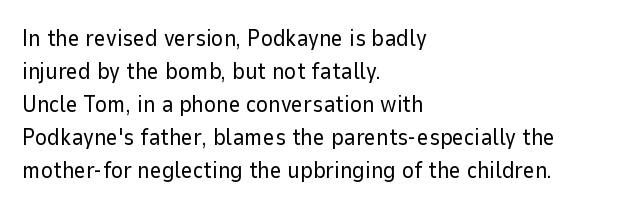
Does extra space separate the letters? No, they use regular spacing. The rendering anchors every line to the left-hand side. The axis of the letterforms is exactly vertical. These lines sit exactly where default settings would place them. Ink coverage per letter is moderate at most. Bare-footed words on every line.
